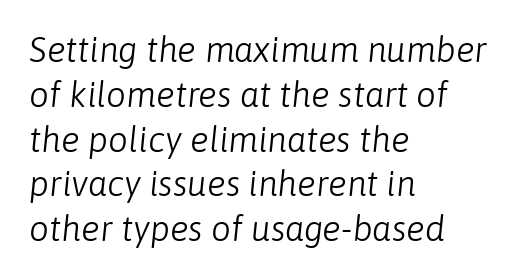
{"italic": "yes", "lean": "right", "slant_degrees": 6, "bold": "no", "weight": "light", "width": "normal", "stroke_contrast": "low", "x_height": "medium", "monospaced": "no", "underline": "no", "align": "left", "line_spacing": "normal", "line_spacing_ratio": 1.28, "letter_spacing": "normal", "letter_spacing_em": 0.0, "glyph_px": 35}
